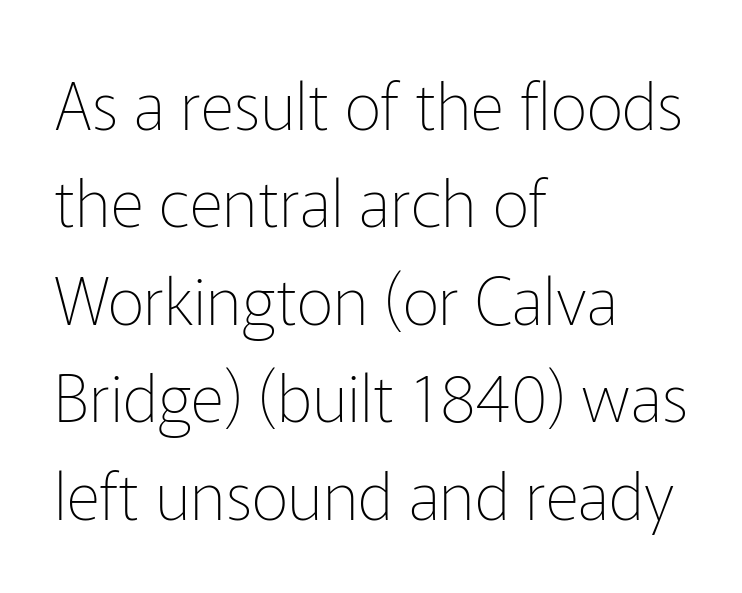
Q: Is the text bold? A: No.
Q: Is the text italic (slanted)? A: No, it is upright.
Q: Is the typeface a serif or a sans-serif typeface? A: Sans-serif.
Q: Is the text underlined? A: No.
Q: How is the paragraph aligned? A: Left-aligned.
Q: Is the spacing between letters normal or unusually wide? A: Normal.
Q: Is the spacing between lines tight, normal or loose? A: Normal.
Q: Width (condensed, normal, or wide)? A: Normal.
Q: Stroke contrast? A: Low.
Q: x-height? A: Medium.
Q: Monospaced? A: No.
